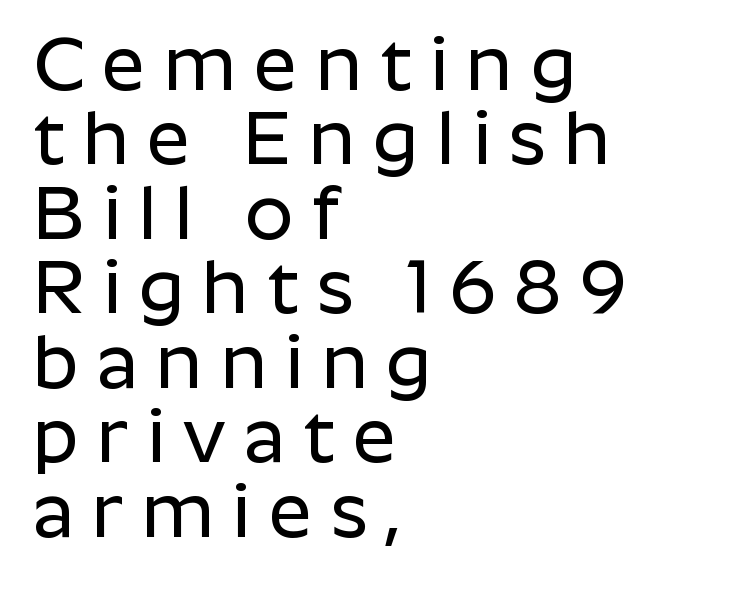
The image shows 76 px sans-serif type, upright; set left-aligned, tight line spacing (0.98x), unusually wide letter spacing (+0.24 em), not underlined; low stroke contrast and a medium x-height.
